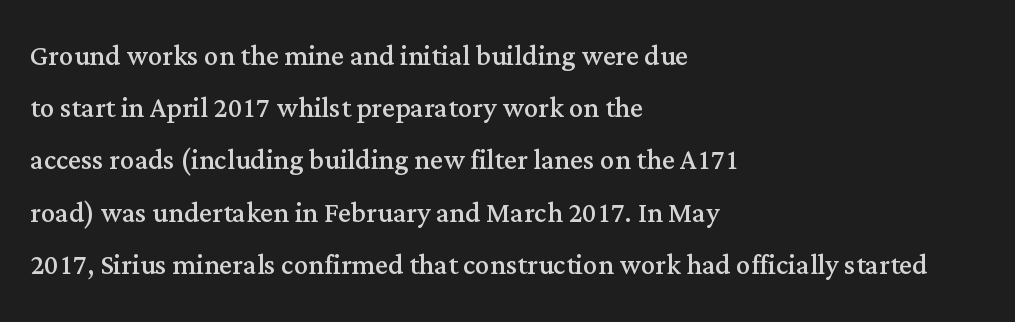
Plain, unruled lines of type. The rows are spaced the way most documents space them. Notice how the passage keeps a crisp vertical edge on the left only. The font sits on the lighter half of the weight spectrum, regular included. Designer's note — italics off, roman on. This sample has the flowing, uneven cadence of proportional lettering.
